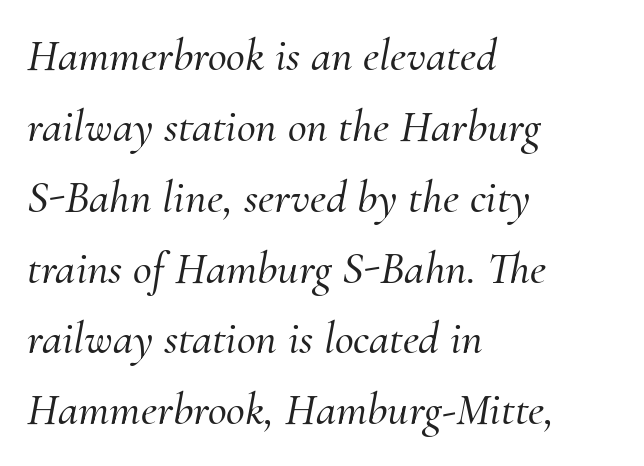
{"serif": "yes", "italic": "yes", "lean": "right", "slant_degrees": 10, "width": "normal", "stroke_contrast": "medium", "x_height": "small", "monospaced": "no", "underline": "no", "align": "left", "line_spacing": "normal", "line_spacing_ratio": 1.54, "letter_spacing": "normal", "letter_spacing_em": 0.0, "glyph_px": 46}
